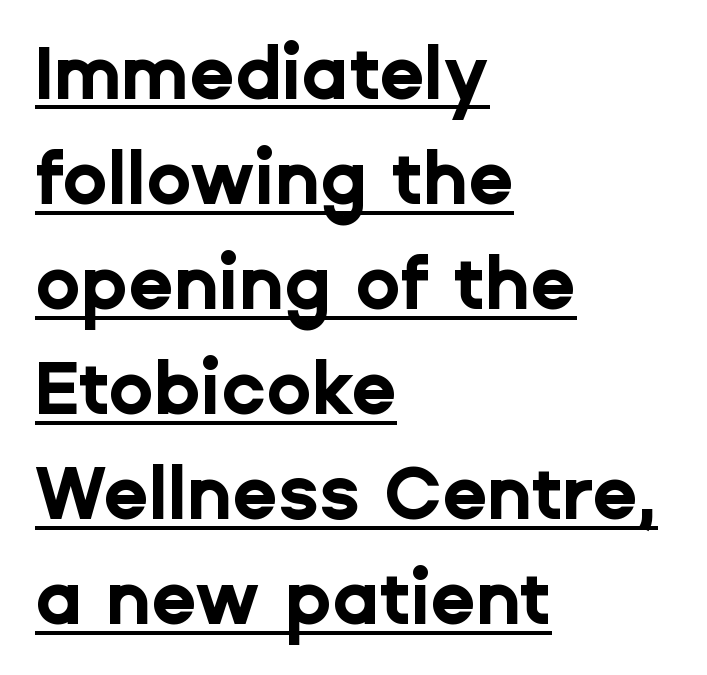
{"serif": "no", "italic": "no", "bold": "yes", "weight": "bold", "width": "normal", "stroke_contrast": "low", "x_height": "medium", "monospaced": "no", "underline": "yes", "align": "left", "line_spacing": "normal", "line_spacing_ratio": 1.42, "letter_spacing": "normal", "letter_spacing_em": 0.0, "glyph_px": 74}
